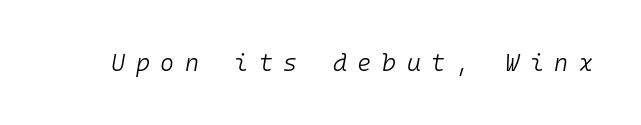
Slanted lettering throughout. The zone under the glyphs is completely vacant. The letters look calm and open, with moderate or lighter stems. Letter spacing: wide.
